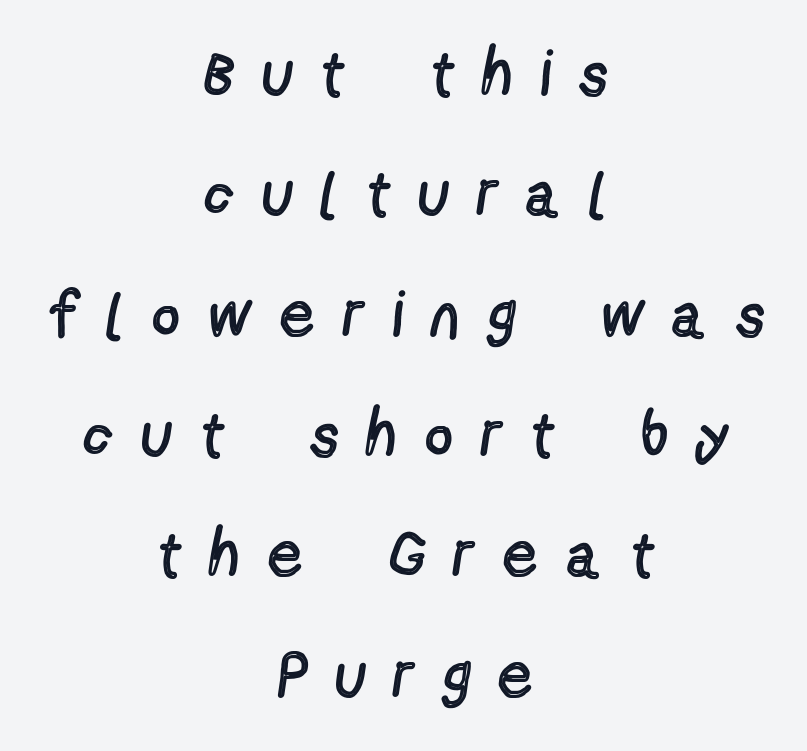
{"serif": "no", "bold": "no", "weight": "regular", "width": "condensed", "x_height": "medium", "monospaced": "no", "underline": "no", "align": "center", "line_spacing_ratio": 1.88, "letter_spacing": "wide", "letter_spacing_em": 0.48, "glyph_px": 64}
